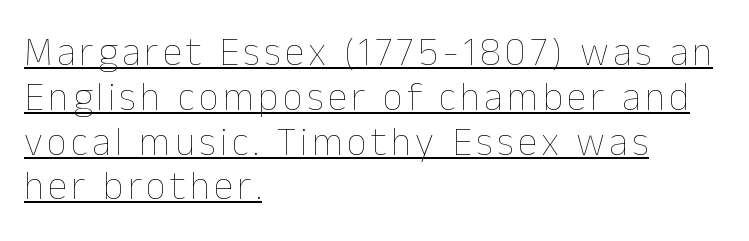
{"italic": "no", "bold": "no", "weight": "thin", "width": "normal", "stroke_contrast": "low", "x_height": "medium", "monospaced": "no", "underline": "yes", "align": "left", "line_spacing": "tight", "line_spacing_ratio": 1.12, "glyph_px": 40}
